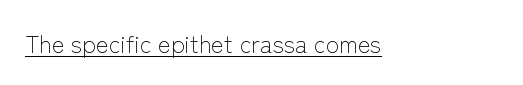
The image shows 24 px text type, upright; set normal letter spacing, underlined.
